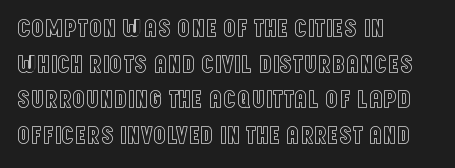
The image shows 26 px text type, upright; set left-aligned, normal line spacing (1.37x), normal letter spacing, not underlined.
